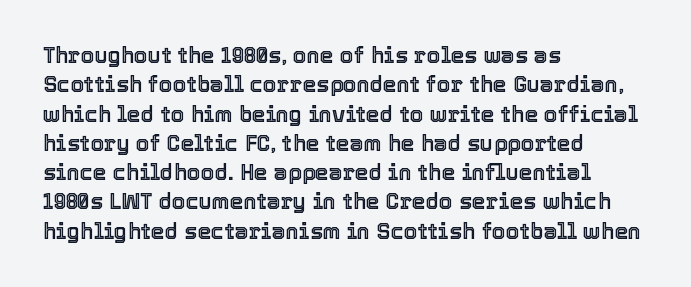
{"italic": "no", "underline": "no", "align": "left", "line_spacing": "normal", "line_spacing_ratio": 1.33, "letter_spacing": "normal", "letter_spacing_em": 0.0, "glyph_px": 22}
